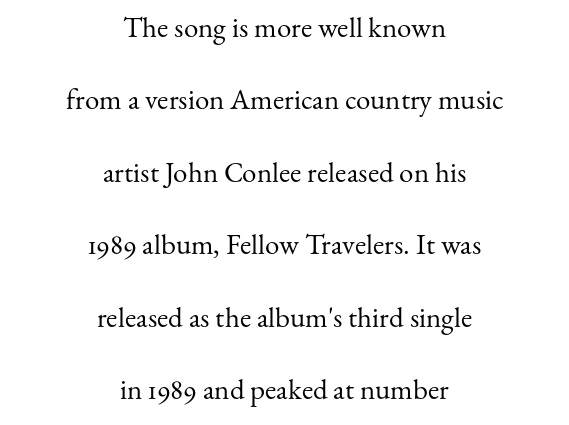
{"serif": "yes", "italic": "no", "bold": "no", "weight": "regular", "width": "normal", "stroke_contrast": "medium", "x_height": "small", "monospaced": "no", "underline": "no", "align": "center", "line_spacing": "loose", "line_spacing_ratio": 2.5, "letter_spacing": "normal", "letter_spacing_em": 0.0, "glyph_px": 29}
